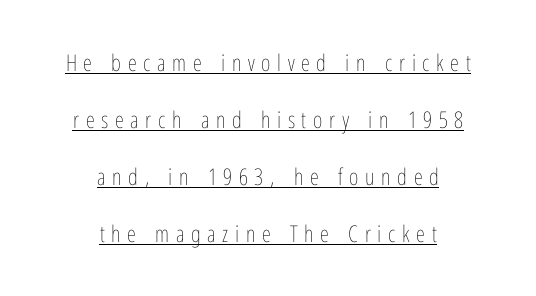
Q: Is the text bold? A: No.
Q: Is the text italic (slanted)? A: No, it is upright.
Q: Is the text underlined? A: Yes.
Q: How is the paragraph aligned? A: Centered.
Q: Is the spacing between letters normal or unusually wide? A: Unusually wide.
Q: Is the spacing between lines tight, normal or loose? A: Loose.
